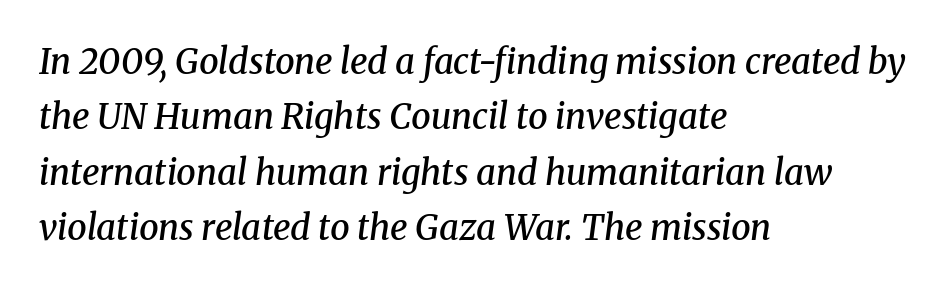
Q: Is the text bold? A: Semi-bold.
Q: Is the text italic (slanted)? A: Yes, it leans right by about 8 degrees.
Q: Is the typeface a serif or a sans-serif typeface? A: Serif.
Q: Is the text underlined? A: No.
Q: How is the paragraph aligned? A: Left-aligned.
Q: Is the spacing between letters normal or unusually wide? A: Normal.
Q: Is the spacing between lines tight, normal or loose? A: Normal.
Q: Width (condensed, normal, or wide)? A: Normal.
Q: Stroke contrast? A: Medium.
Q: x-height? A: Medium.
Q: Monospaced? A: No.
